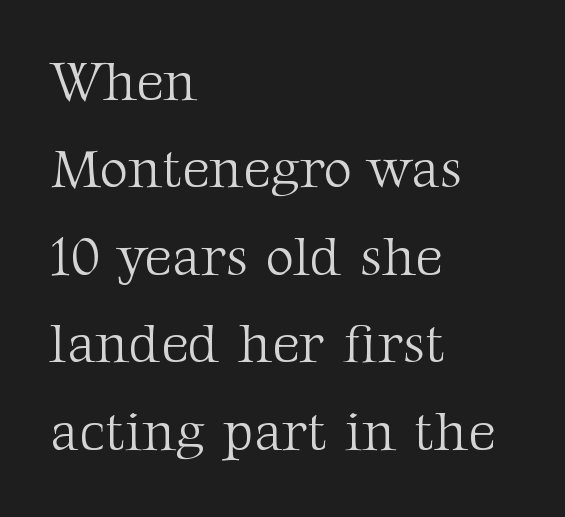
Q: Is the text bold? A: No.
Q: Is the text italic (slanted)? A: No, it is upright.
Q: Is the typeface a serif or a sans-serif typeface? A: Serif.
Q: Is the text underlined? A: No.
Q: How is the paragraph aligned? A: Left-aligned.
Q: Is the spacing between letters normal or unusually wide? A: Normal.
Q: Is the spacing between lines tight, normal or loose? A: Normal.
Q: Width (condensed, normal, or wide)? A: Normal.
Q: Stroke contrast? A: Medium.
Q: x-height? A: Medium.
Q: Monospaced? A: No.
